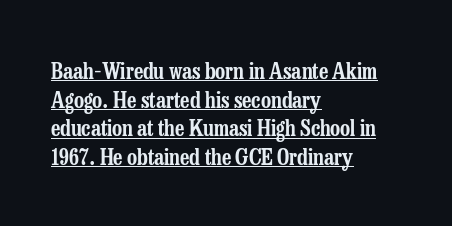
Q: Is the text italic (slanted)? A: No, it is upright.
Q: Is the text underlined? A: Yes.
Q: How is the paragraph aligned? A: Left-aligned.
Q: Is the spacing between letters normal or unusually wide? A: Normal.
Q: Is the spacing between lines tight, normal or loose? A: Normal.
